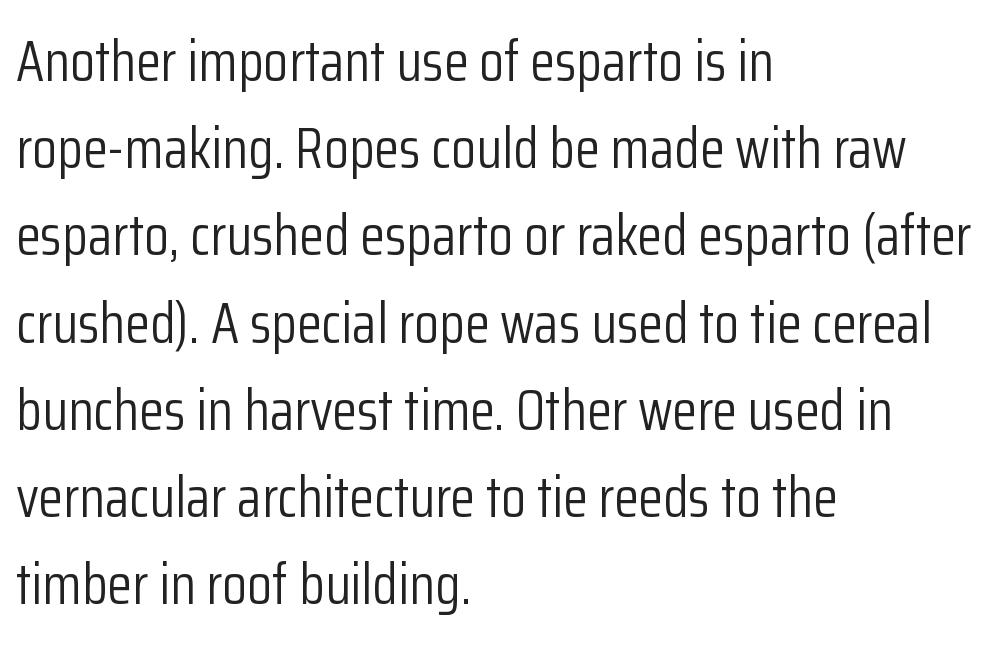
The image shows 57 px light, condensed sans-serif type, upright; set left-aligned, normal line spacing (1.53x), normal letter spacing, not underlined; low stroke contrast and a medium x-height.
